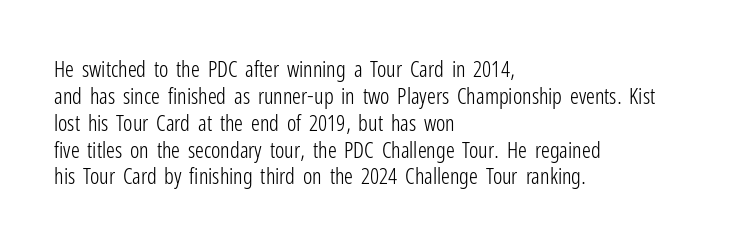
The image shows 22 px text type, upright; set left-aligned, line spacing 1.22x, normal letter spacing, not underlined.
